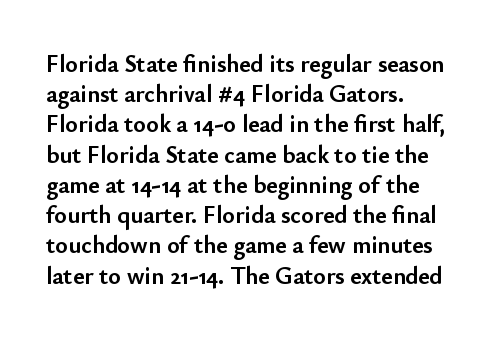
{"italic": "no", "bold": "yes", "underline": "no", "align": "left", "line_spacing": "normal", "line_spacing_ratio": 1.26, "letter_spacing": "normal", "letter_spacing_em": 0.0, "glyph_px": 24}
